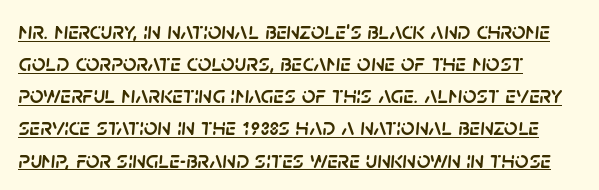
Q: Is the text italic (slanted)? A: Yes, it leans right by about 5 degrees.
Q: Is the text underlined? A: Yes.
Q: How is the paragraph aligned? A: Left-aligned.
Q: Is the spacing between letters normal or unusually wide? A: Normal.
Q: Is the spacing between lines tight, normal or loose? A: Normal.
